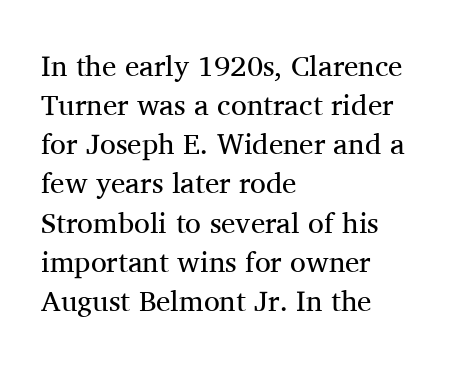
Q: Is the text bold? A: No.
Q: Is the text italic (slanted)? A: No, it is upright.
Q: Is the typeface a serif or a sans-serif typeface? A: Serif.
Q: Is the text underlined? A: No.
Q: How is the paragraph aligned? A: Left-aligned.
Q: Is the spacing between letters normal or unusually wide? A: Normal.
Q: Is the spacing between lines tight, normal or loose? A: Normal.
Q: Width (condensed, normal, or wide)? A: Normal.
Q: Stroke contrast? A: Medium.
Q: x-height? A: Medium.
Q: Monospaced? A: No.
